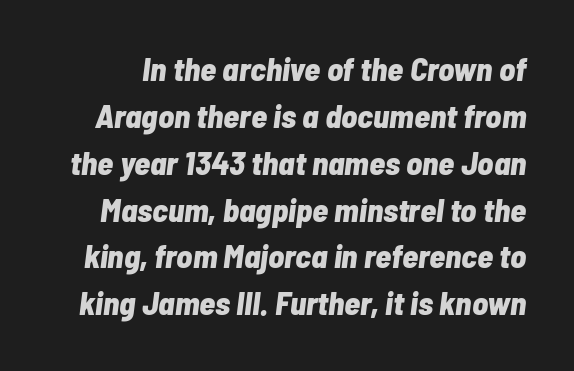
How would I describe the line gaps? Plain and ordinary. Anything drawn beneath the words? Only blank space. The characters look thick and weighty, a clear bold. Character widths vary here, with narrow letters taking less room than wide ones.
